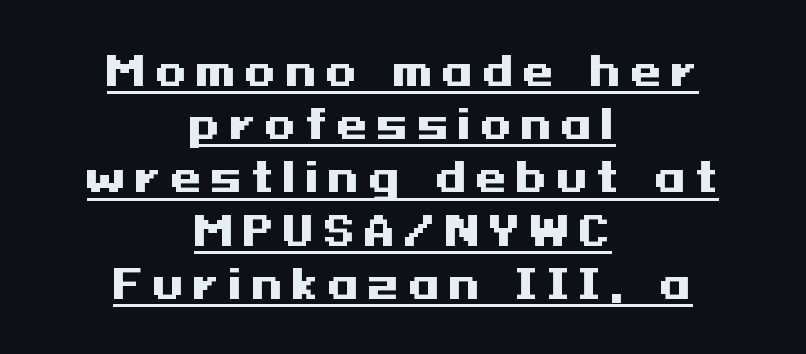
The image shows 40 px heavy, wide sans-serif type, upright; set centered, normal line spacing (1.33x), unusually wide letter spacing (+0.23 em), underlined; medium stroke contrast and a medium x-height.
